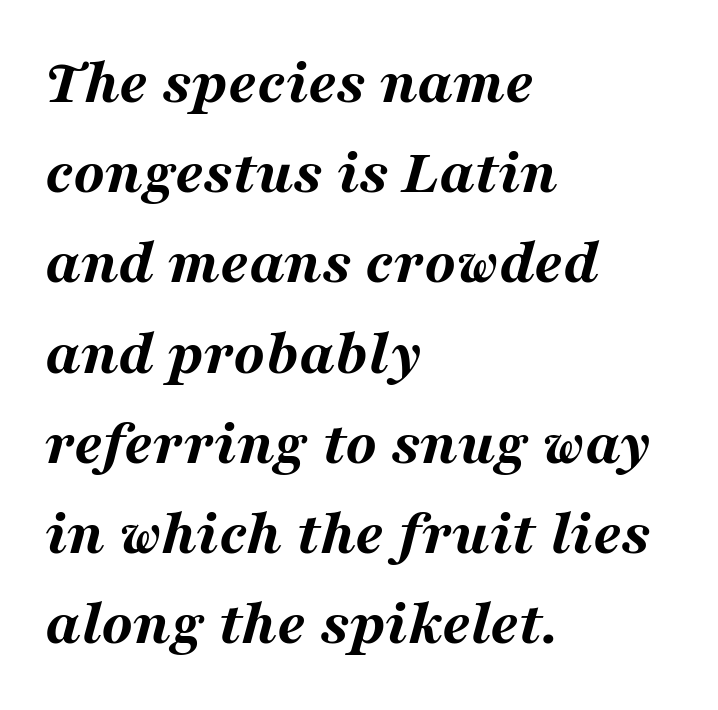
Q: Is the text bold? A: Yes.
Q: Is the text italic (slanted)? A: Yes, it leans right by about 16 degrees.
Q: Is the text underlined? A: No.
Q: How is the paragraph aligned? A: Left-aligned.
Q: Is the spacing between letters normal or unusually wide? A: Normal.
Q: Is the spacing between lines tight, normal or loose? A: Normal.
Q: Width (condensed, normal, or wide)? A: Wide.
Q: Stroke contrast? A: Medium.
Q: x-height? A: Medium.
Q: Monospaced? A: No.
